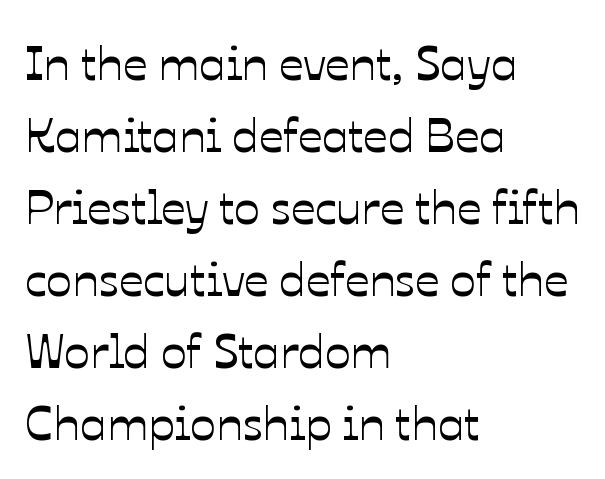
Q: Is the text italic (slanted)? A: No, it is upright.
Q: Is the text underlined? A: No.
Q: How is the paragraph aligned? A: Left-aligned.
Q: Is the spacing between letters normal or unusually wide? A: Normal.
Q: Is the spacing between lines tight, normal or loose? A: Normal.
Q: Width (condensed, normal, or wide)? A: Normal.
Q: Stroke contrast? A: Low.
Q: x-height? A: Medium.
Q: Monospaced? A: No.
